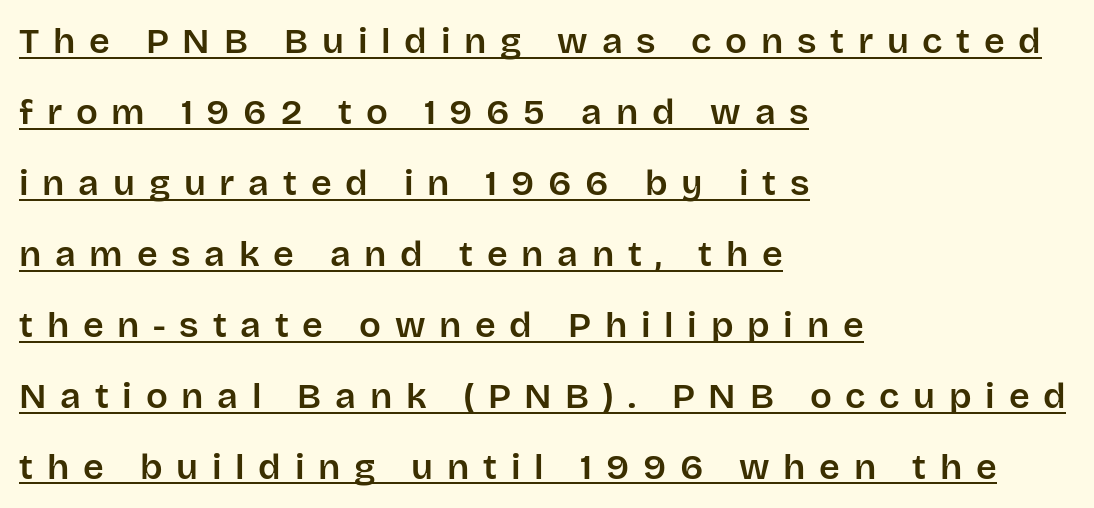
The image shows 36 px sans-serif type, upright; set left-aligned, loose line spacing (1.97x), unusually wide letter spacing (+0.38 em), underlined; low stroke contrast and a large x-height.
